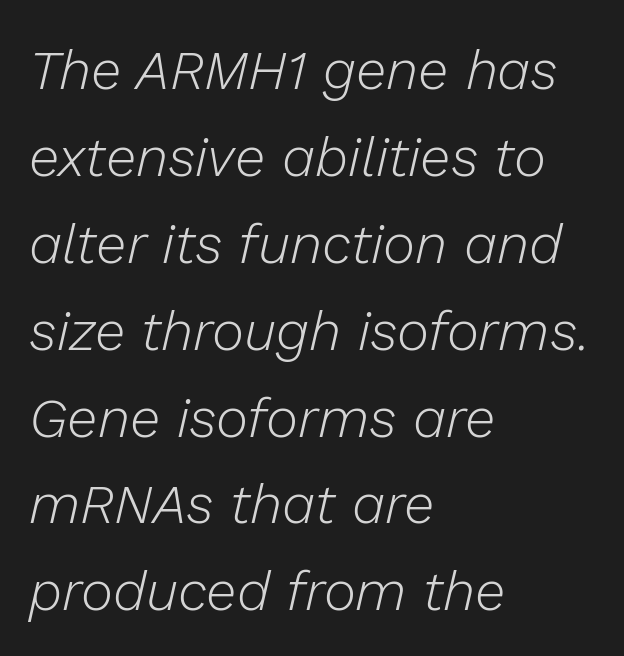
The image shows 55 px light type, italic (leaning right); set left-aligned, normal line spacing (1.58x), normal letter spacing, not underlined; low stroke contrast and a medium x-height.
